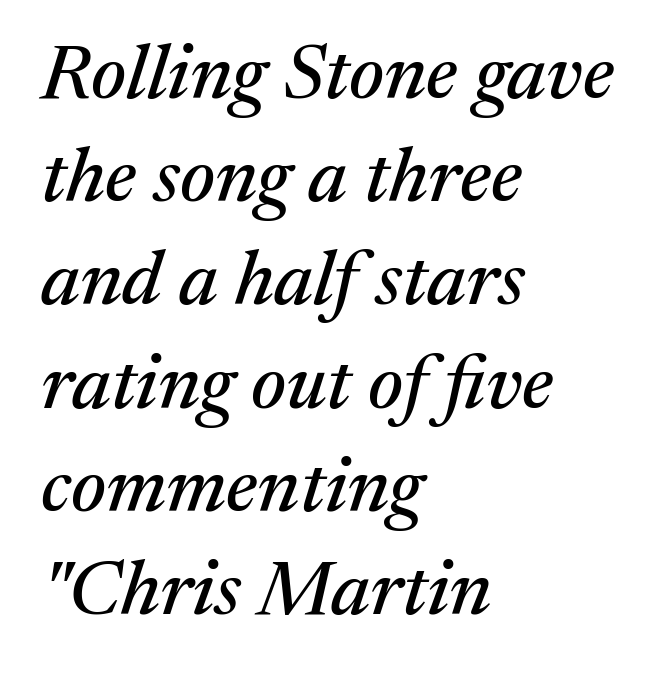
The image shows 77 px serif type, italic (leaning right); set left-aligned, normal line spacing (1.34x), normal letter spacing, not underlined; medium stroke contrast and a medium x-height.
